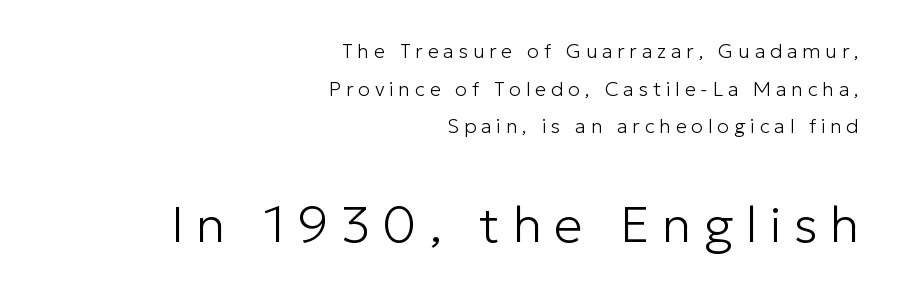
Q: Is the text bold? A: No.
Q: Is the text italic (slanted)? A: No, it is upright.
Q: Is the typeface a serif or a sans-serif typeface? A: Sans-serif.
Q: Is the text underlined? A: No.
Q: How is the paragraph aligned? A: Right-aligned.
Q: Is the spacing between letters normal or unusually wide? A: Unusually wide.
Q: Which block of text is set in a larger size, the first (top) or the second (bottom)? A: The second (bottom) one.
Q: Width (condensed, normal, or wide)? A: Normal.
Q: Stroke contrast? A: Low.
Q: x-height? A: Medium.
Q: Monospaced? A: No.
